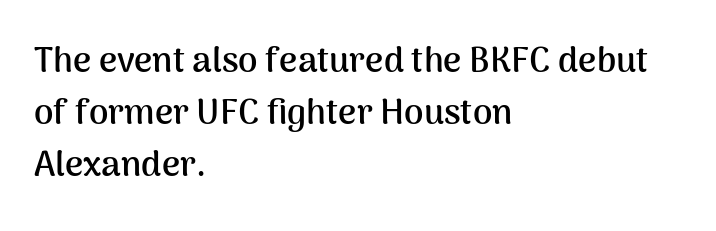
Q: Is the text bold? A: Yes.
Q: Is the text italic (slanted)? A: No, it is upright.
Q: Is the typeface a serif or a sans-serif typeface? A: Sans-serif.
Q: Is the text underlined? A: No.
Q: How is the paragraph aligned? A: Left-aligned.
Q: Is the spacing between letters normal or unusually wide? A: Normal.
Q: Is the spacing between lines tight, normal or loose? A: Normal.
Q: Width (condensed, normal, or wide)? A: Normal.
Q: Stroke contrast? A: Medium.
Q: x-height? A: Medium.
Q: Monospaced? A: No.
